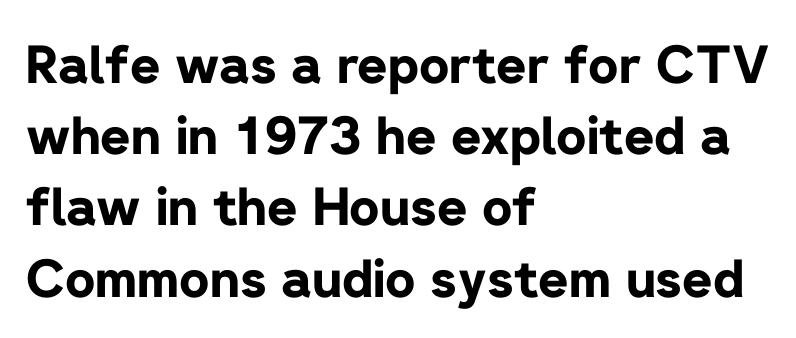
The lettering holds an erect, upright posture throughout. No extra tracking has been applied to these lines. Look at the bottom of the vertical strokes: they stop flat, with no serifs. Lines of text with bare space underneath. Where is the straight margin? On the left. Its strokes are broad and dark, the hallmark of bold type.
